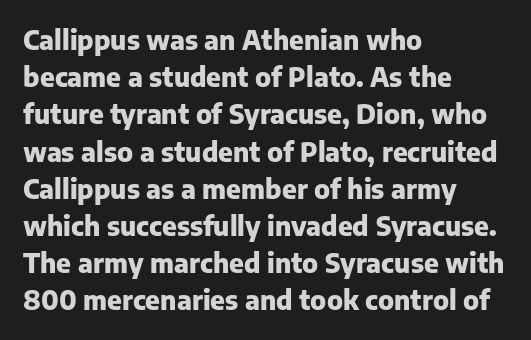
Notice how descenders clear the ascenders below comfortably — that's standard leading. Compared with an ordinary text face, these strokes are far heavier — a full bold. Compared with typical body copy, the letter spacing here is the same. Italic: no, the glyphs are upright roman. The rag falls on the right side of this text block. Descenders hang freely into open space.
